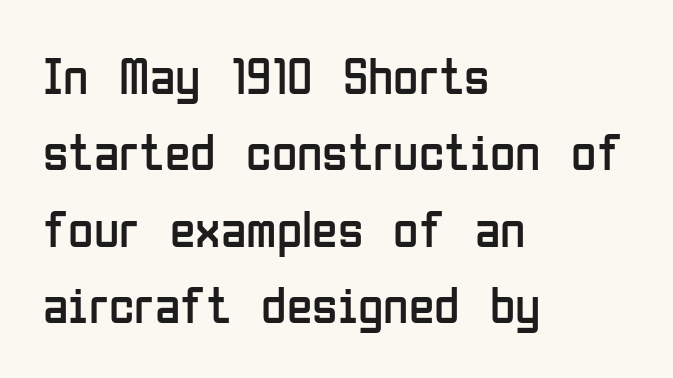
Q: Is the text bold? A: No.
Q: Is the text italic (slanted)? A: No, it is upright.
Q: Is the typeface a serif or a sans-serif typeface? A: Sans-serif.
Q: Is the text underlined? A: No.
Q: How is the paragraph aligned? A: Left-aligned.
Q: Is the spacing between letters normal or unusually wide? A: Normal.
Q: Is the spacing between lines tight, normal or loose? A: Normal.
Q: Width (condensed, normal, or wide)? A: Condensed.
Q: Stroke contrast? A: Low.
Q: x-height? A: Medium.
Q: Monospaced? A: No.
